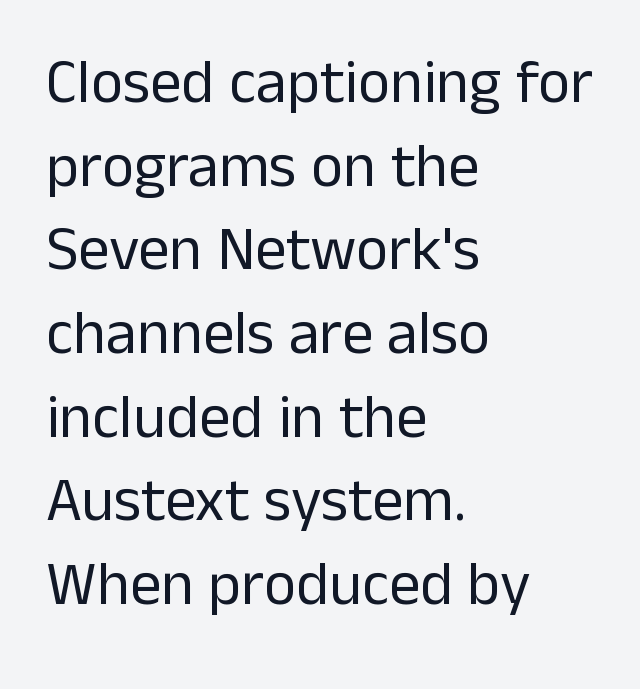
The rows are spaced the way most documents space them. Honestly, the letter spacing is just normal — you wouldn't notice it. Heft: none added — not bold. Here the designer chose a conventional face with non-uniform glyph widths.
